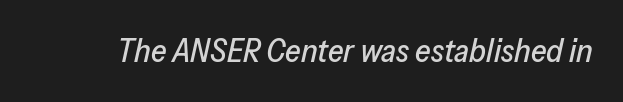
The image shows 32 px text type, italic (leaning right); set normal letter spacing, not underlined; low stroke contrast and a medium x-height.
